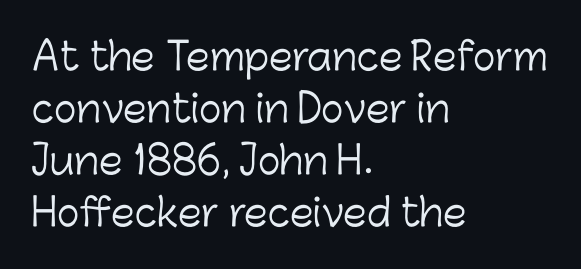
Q: Is the text bold? A: No.
Q: Is the text italic (slanted)? A: No, it is upright.
Q: Is the typeface a serif or a sans-serif typeface? A: Sans-serif.
Q: Is the text underlined? A: No.
Q: How is the paragraph aligned? A: Left-aligned.
Q: Is the spacing between letters normal or unusually wide? A: Normal.
Q: Is the spacing between lines tight, normal or loose? A: Normal.
Q: Width (condensed, normal, or wide)? A: Normal.
Q: Stroke contrast? A: Low.
Q: x-height? A: Medium.
Q: Monospaced? A: No.
